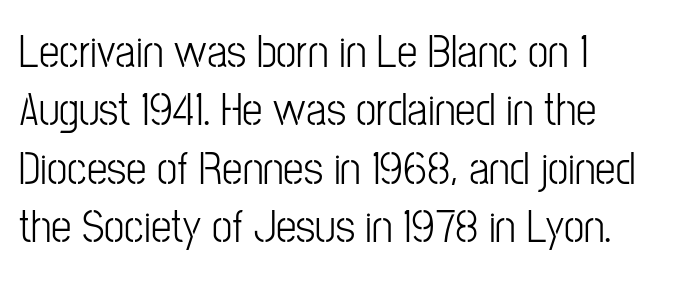
Q: Is the text italic (slanted)? A: No, it is upright.
Q: Is the typeface a serif or a sans-serif typeface? A: Sans-serif.
Q: Is the text underlined? A: No.
Q: How is the paragraph aligned? A: Left-aligned.
Q: Is the spacing between letters normal or unusually wide? A: Normal.
Q: Is the spacing between lines tight, normal or loose? A: Normal.
Q: Width (condensed, normal, or wide)? A: Condensed.
Q: Stroke contrast? A: Low.
Q: x-height? A: Medium.
Q: Monospaced? A: No.
